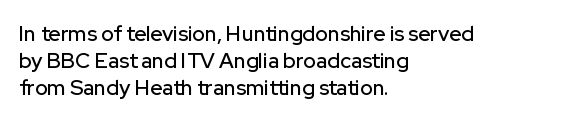
The image shows 21 px text type, upright; set left-aligned, normal line spacing (1.29x), normal letter spacing, not underlined.
